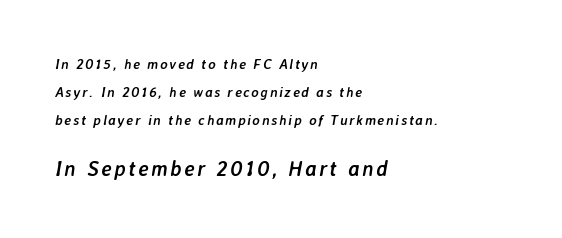
{"italic": "yes", "lean": "right", "slant_degrees": 7, "bold": "yes", "underline": "no", "align": "left", "line_spacing": "loose", "line_spacing_ratio": 1.99, "larger_block": "second", "size_ratio": 1.5, "glyph_px": 21}
